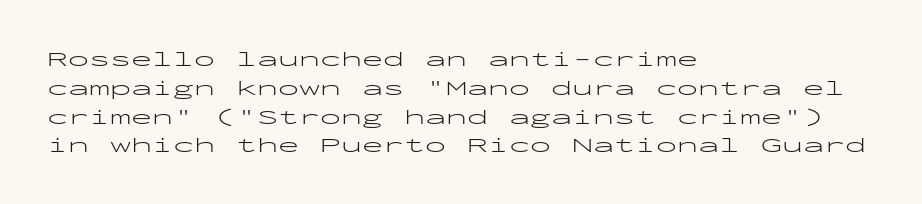
The image shows 21 px text type, upright; set left-aligned, normal line spacing (1.37x), normal letter spacing, not underlined.
